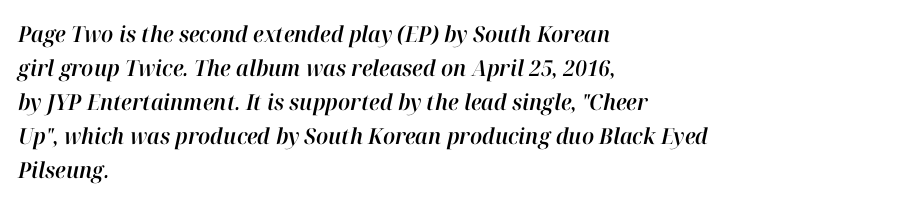
Does the copy run flush right? No — it runs flush left. Spacing between characters is what you'd get straight out of the box. The designer left line spacing at the default. A typesetter would mark this as italic.
